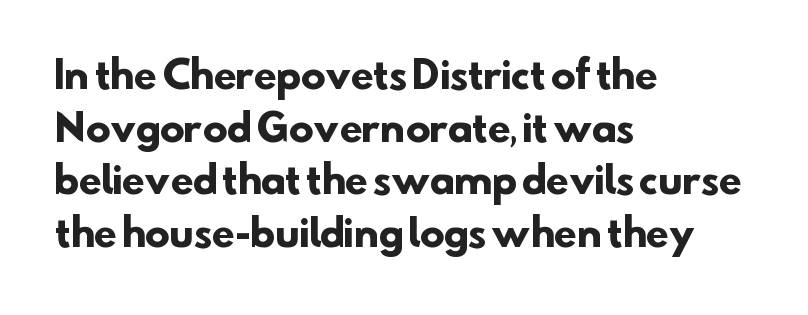
{"serif": "no", "bold": "yes", "weight": "heavy", "width": "normal", "stroke_contrast": "low", "x_height": "small", "monospaced": "no", "underline": "no", "align": "left", "line_spacing": "normal", "line_spacing_ratio": 1.42, "letter_spacing": "normal", "letter_spacing_em": 0.0, "glyph_px": 37}
